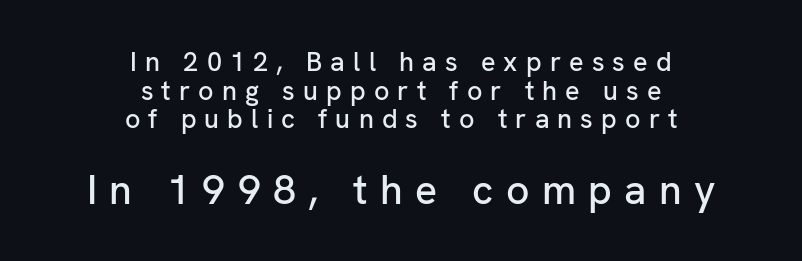
Vertical strokes here are truly vertical. No word sits above an underline. The face used here appears at its bigger size in the lower chunk. These lines are composed in type without serifs. Think of a printed novel: that variable character pitch is what you see here. Horizontally, the lines are justified to the midpoint only.
